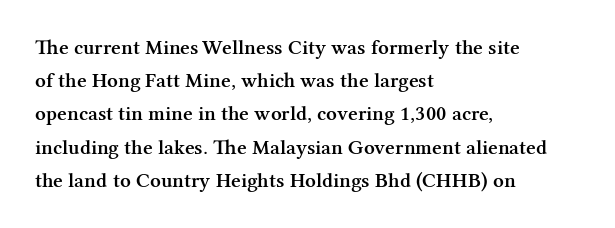
A typesetter would call this zero additional tracking. The foot of each line stays bare and open. Whoever set this chose a conventional vertical rhythm. Short and long lines alike share a common starting point at left. Stems and bowls a touch heavier than normal — semibold. The lettering stays uniformly vertical, giving the passage a roman look.
